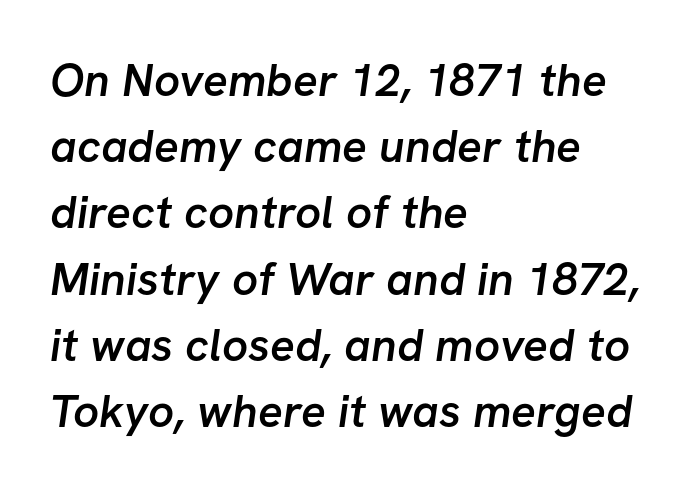
{"serif": "no", "bold": "semi", "weight": "semibold", "width": "normal", "stroke_contrast": "low", "x_height": "medium", "monospaced": "no", "underline": "no", "align": "left", "line_spacing": "normal", "line_spacing_ratio": 1.44, "letter_spacing": "normal", "letter_spacing_em": 0.0, "glyph_px": 46}
